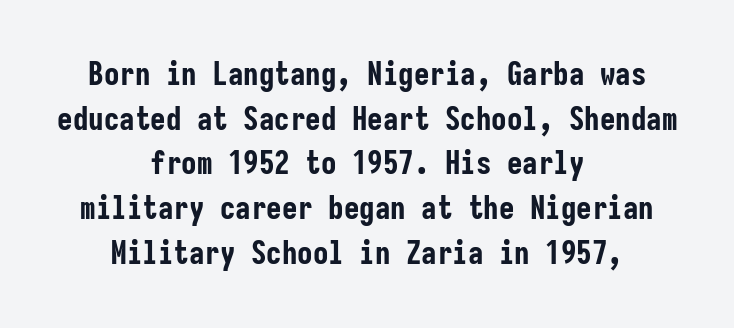
The image shows 31 px bold, condensed sans-serif type, upright, monospaced; set centered, normal line spacing (1.44x), normal letter spacing, not underlined; low stroke contrast and a medium x-height.
